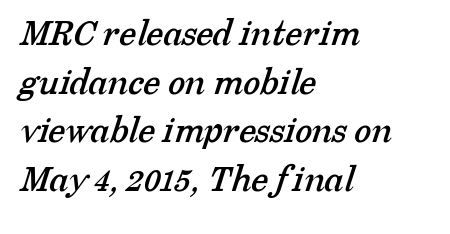
Spacing verdict: proportional, widths tailored to each character. What stands out about the letter spacing? Nothing — it is the standard amount. The designer went with a serif here, giving each stem small feet. All the whitespace from short lines collects on the right.
